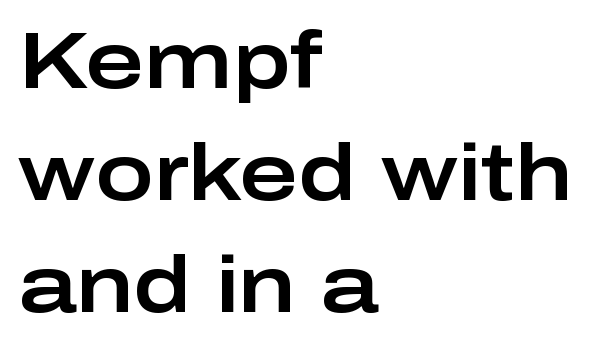
The image shows 79 px wide sans-serif type, upright; set left-aligned, normal line spacing (1.42x), normal letter spacing, not underlined; low stroke contrast and a medium x-height.
